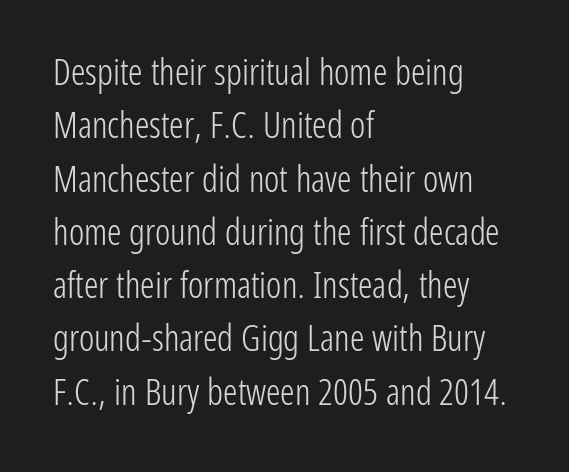
{"serif": "no", "italic": "no", "bold": "no", "weight": "light", "width": "condensed", "stroke_contrast": "low", "x_height": "medium", "monospaced": "no", "underline": "no", "align": "left", "line_spacing": "normal", "line_spacing_ratio": 1.48, "letter_spacing": "normal", "letter_spacing_em": 0.0, "glyph_px": 36}
